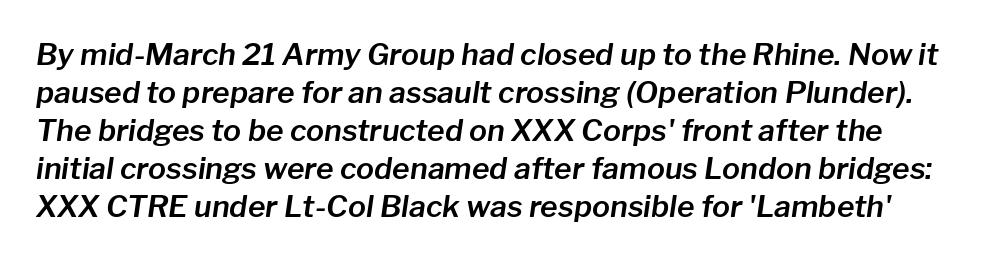
Q: Is the text italic (slanted)? A: Yes, it leans right by about 8 degrees.
Q: Is the text underlined? A: No.
Q: Is the spacing between letters normal or unusually wide? A: Normal.
Q: Is the spacing between lines tight, normal or loose? A: Normal.
Q: Width (condensed, normal, or wide)? A: Normal.
Q: Stroke contrast? A: Low.
Q: x-height? A: Medium.
Q: Monospaced? A: No.
